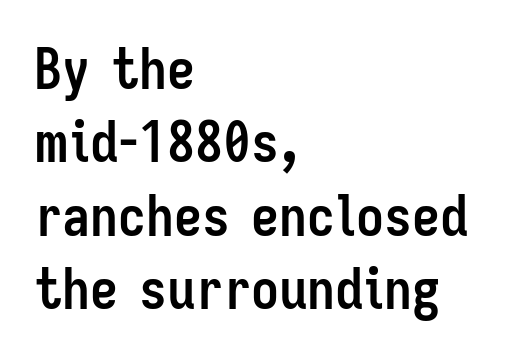
Posture: vertical. Do the characters align in a grid? No, the font is proportional. Letters rest on an invisible, unmarked baseline. The setting favours the left margin, as ordinary paragraphs usually do. Font category for this specimen: sans-serif. The sample has been set heavy, in full bold.
